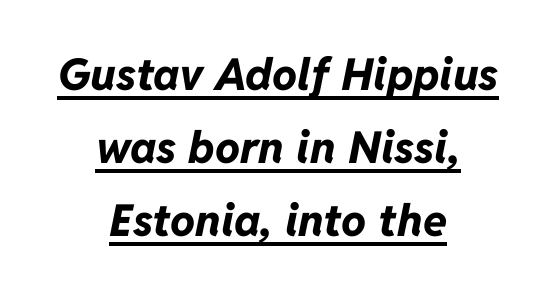
{"italic": "yes", "lean": "right", "slant_degrees": 11, "bold": "yes", "weight": "bold", "width": "normal", "stroke_contrast": "low", "x_height": "medium", "monospaced": "no", "underline": "yes", "align": "center", "line_spacing": "normal", "line_spacing_ratio": 1.66, "letter_spacing": "normal", "letter_spacing_em": 0.0, "glyph_px": 44}
